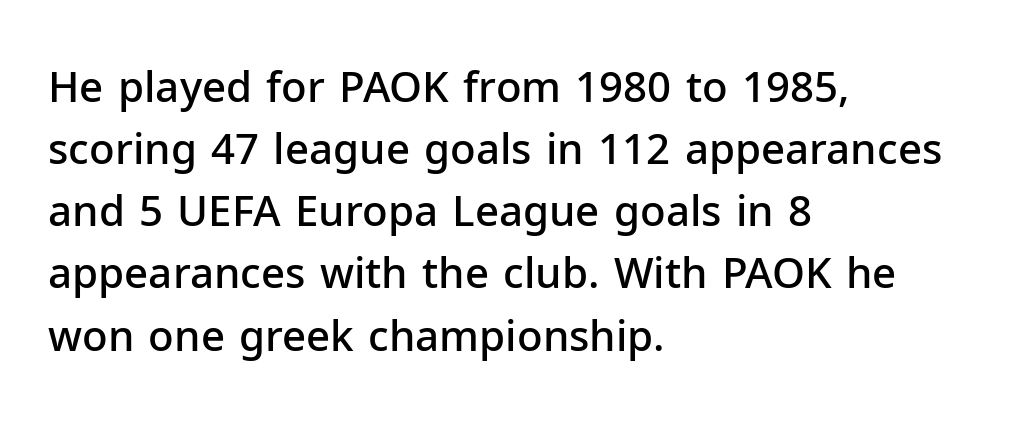
{"serif": "no", "italic": "no", "bold": "semi", "weight": "semibold", "width": "normal", "stroke_contrast": "low", "x_height": "medium", "monospaced": "no", "underline": "no", "align": "left", "line_spacing": "normal", "line_spacing_ratio": 1.48, "letter_spacing": "normal", "letter_spacing_em": 0.0, "glyph_px": 42}
